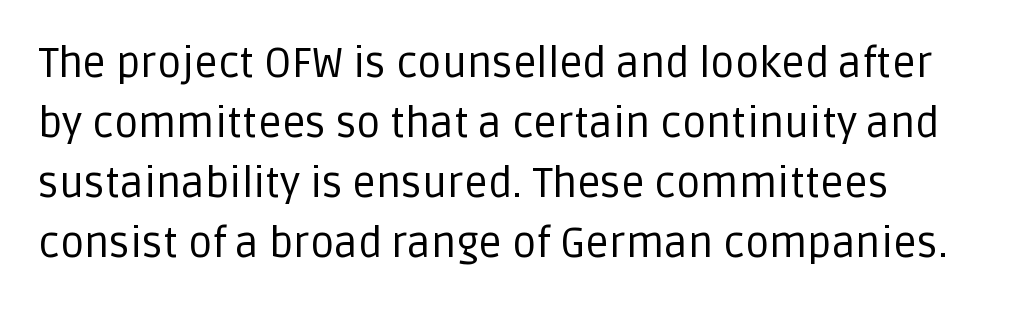
{"serif": "no", "italic": "no", "bold": "no", "weight": "regular", "width": "normal", "stroke_contrast": "low", "x_height": "large", "monospaced": "no", "underline": "no", "align": "left", "line_spacing": "normal", "line_spacing_ratio": 1.43, "letter_spacing": "normal", "letter_spacing_em": 0.0, "glyph_px": 42}
